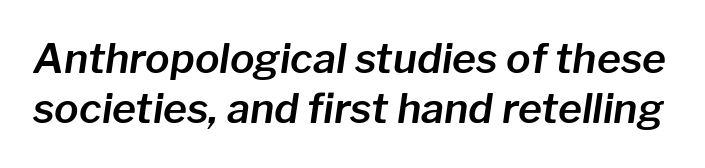
Notice how the stems are inclined rather than vertical — that's the hallmark of italics. The passage shown is typed in a proportional face where columns would drift. The tracking reads as untouched default to a designer's eye. The foot of each line stays bare and open.
